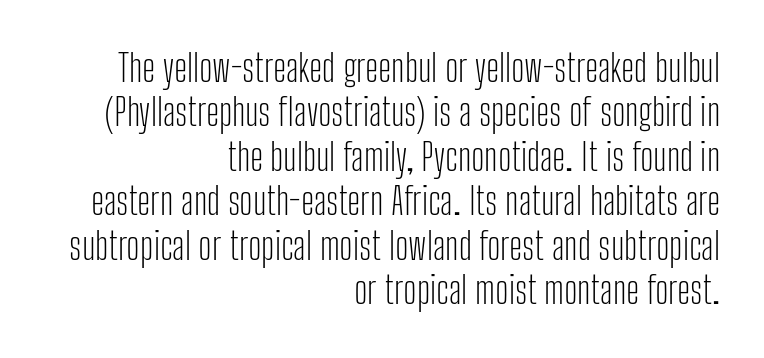
{"serif": "no", "italic": "no", "bold": "no", "weight": "light", "width": "condensed", "stroke_contrast": "low", "x_height": "medium", "monospaced": "no", "underline": "no", "align": "right", "line_spacing_ratio": 1.17, "letter_spacing": "normal", "letter_spacing_em": 0.0, "glyph_px": 38}
